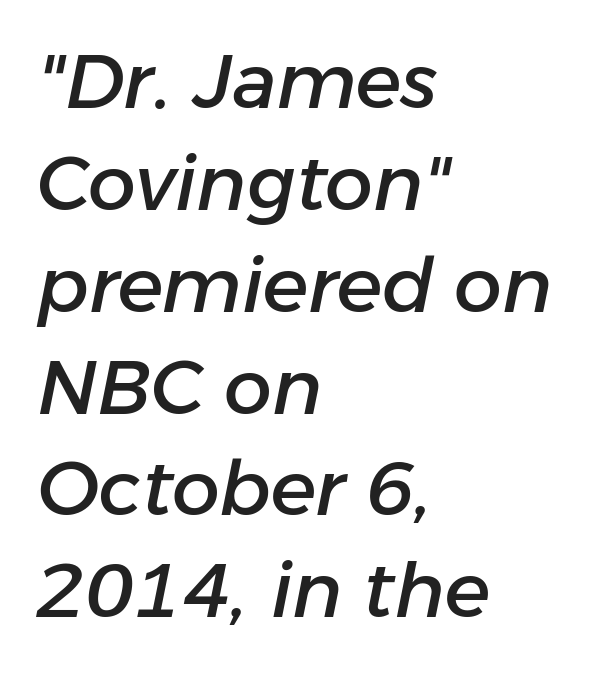
{"italic": "yes", "lean": "right", "slant_degrees": 11, "width": "normal", "stroke_contrast": "low", "x_height": "medium", "monospaced": "no", "underline": "no", "align": "left", "line_spacing": "normal", "line_spacing_ratio": 1.34, "letter_spacing": "normal", "letter_spacing_em": 0.0, "glyph_px": 76}
